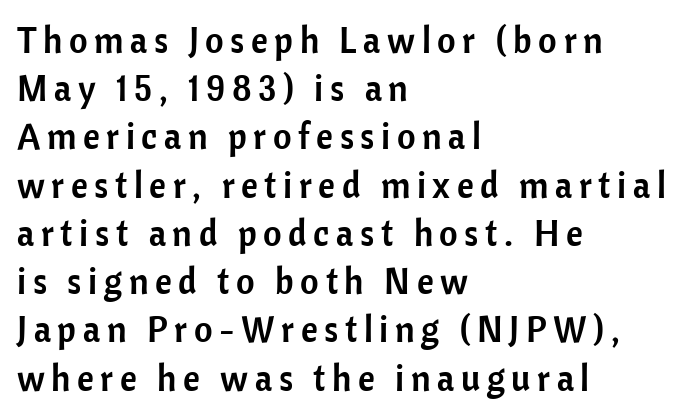
{"serif": "no", "italic": "no", "width": "normal", "stroke_contrast": "low", "x_height": "medium", "monospaced": "no", "underline": "no", "align": "left", "line_spacing": "normal", "line_spacing_ratio": 1.34, "glyph_px": 36}
